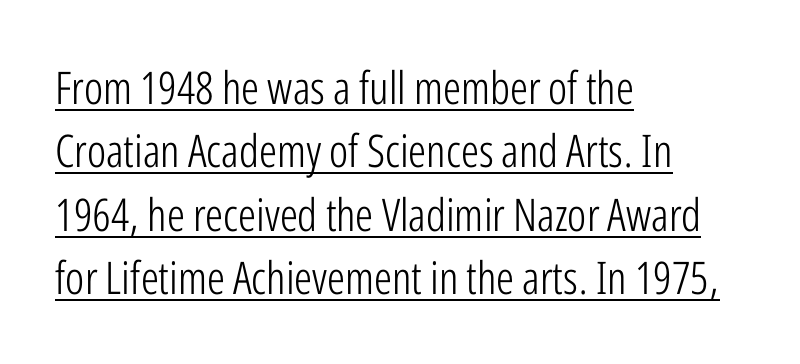
Honestly, the letter spacing is just normal — you wouldn't notice it. The letters advance in unequal steps, a hallmark of proportional type. In designer terms, the underline attribute is active on this setting. The rag falls on the right side of this text block. The letters stand upright; this is a roman face.
